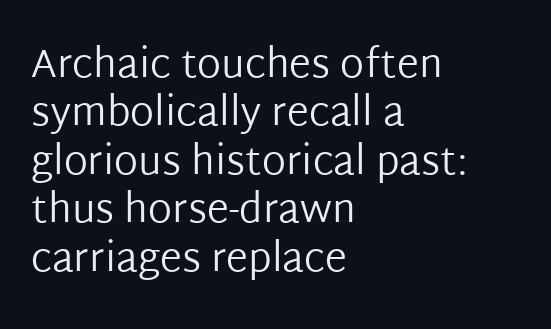
{"serif": "no", "italic": "no", "bold": "no", "weight": "regular", "width": "normal", "stroke_contrast": "low", "x_height": "medium", "monospaced": "no", "underline": "no", "align": "left", "line_spacing_ratio": 1.21, "letter_spacing": "normal", "letter_spacing_em": 0.0, "glyph_px": 40}
